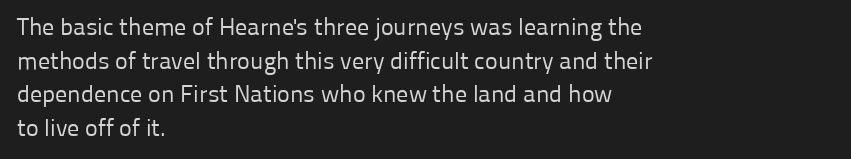
Q: Is the text bold? A: No.
Q: Is the text italic (slanted)? A: No, it is upright.
Q: Is the text underlined? A: No.
Q: How is the paragraph aligned? A: Left-aligned.
Q: Is the spacing between letters normal or unusually wide? A: Normal.
Q: Is the spacing between lines tight, normal or loose? A: Normal.
